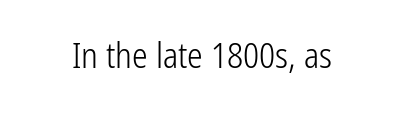
{"serif": "no", "italic": "no", "bold": "no", "weight": "light", "width": "condensed", "stroke_contrast": "low", "x_height": "medium", "monospaced": "no", "underline": "no", "letter_spacing": "normal", "letter_spacing_em": 0.0, "glyph_px": 35}
